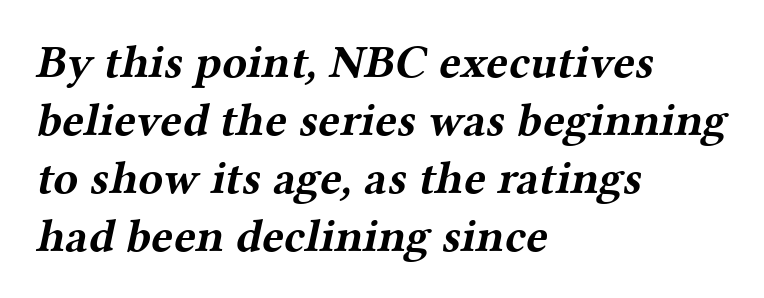
{"serif": "yes", "bold": "yes", "weight": "bold", "width": "wide", "stroke_contrast": "medium", "x_height": "medium", "monospaced": "no", "underline": "no", "align": "left", "line_spacing": "normal", "line_spacing_ratio": 1.26, "letter_spacing": "normal", "letter_spacing_em": 0.0, "glyph_px": 46}
